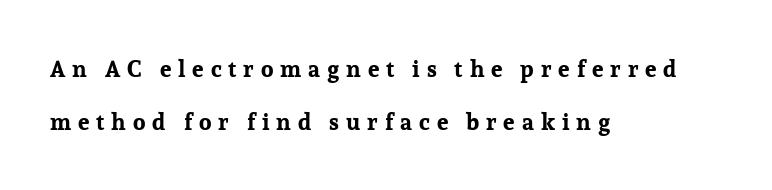
The horizontal fit of the characters is loose and conspicuously gappy. These lines are set flush left with a ragged right edge. Regarding leading, the lines here are spaced well apart. Do the letters lean? They stand straight.
